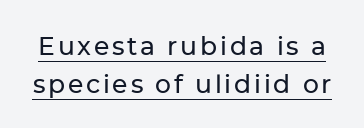
The lettering is marked with a stroke running underneath it. The designer left line spacing at the default. Does the lettering tilt? It doesn't — this is upright.
